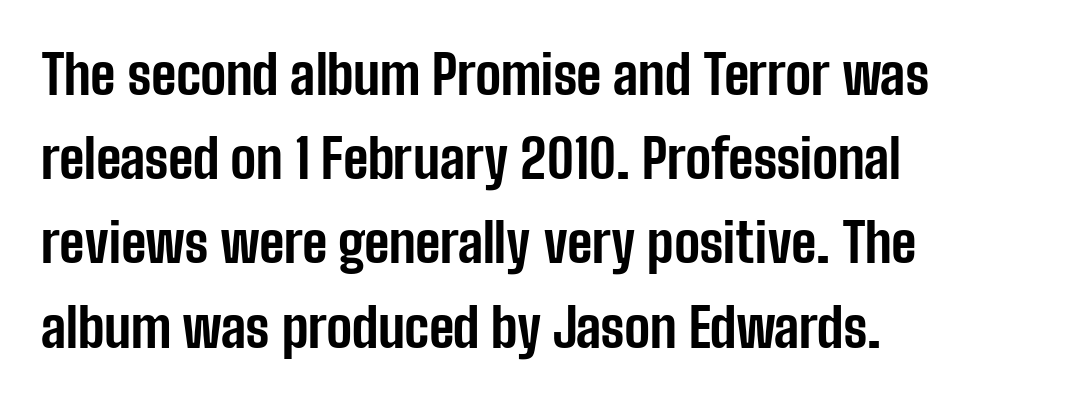
The setting favours the left margin, as ordinary paragraphs usually do. It's the straight-up-and-down kind of type. Is this a fixed-width face? No — the glyphs have proportional, varying widths. To sum up the face: it is a sans, with no serifs. Tracking here is standard; glyphs follow each other at the usual distance.
